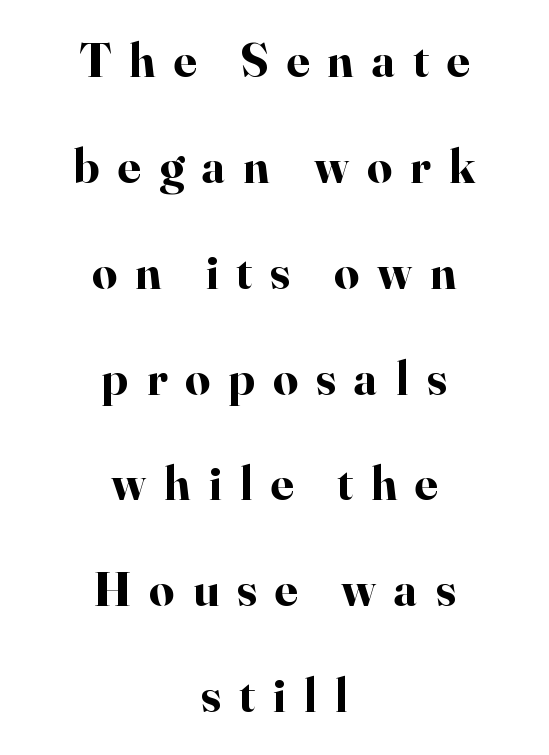
{"serif": "yes", "italic": "no", "bold": "yes", "weight": "bold", "width": "normal", "stroke_contrast": "high", "x_height": "small", "monospaced": "no", "underline": "no", "align": "center", "line_spacing": "loose", "line_spacing_ratio": 2.16, "letter_spacing": "wide", "letter_spacing_em": 0.37, "glyph_px": 49}
